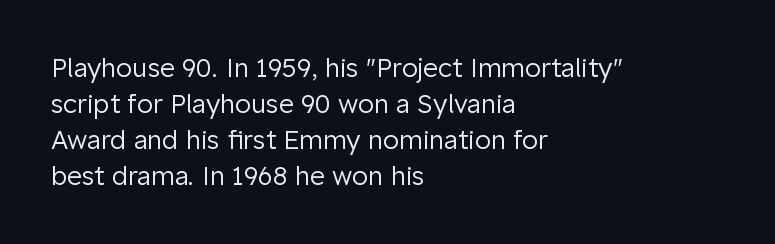
The image shows 26 px text type, upright; set left-aligned, normal line spacing (1.39x), normal letter spacing, not underlined.
